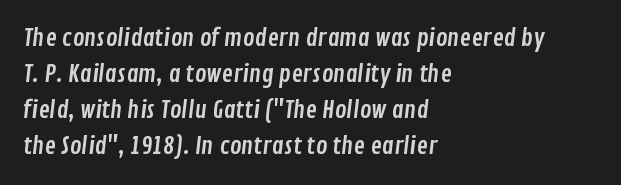
{"underline": "no", "align": "left", "line_spacing": "normal", "line_spacing_ratio": 1.5, "letter_spacing": "normal", "letter_spacing_em": 0.0, "glyph_px": 24}
